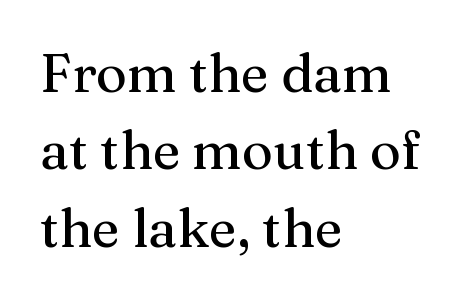
Q: Is the text italic (slanted)? A: No, it is upright.
Q: Is the typeface a serif or a sans-serif typeface? A: Serif.
Q: Is the text underlined? A: No.
Q: How is the paragraph aligned? A: Left-aligned.
Q: Is the spacing between letters normal or unusually wide? A: Normal.
Q: Is the spacing between lines tight, normal or loose? A: Normal.
Q: Width (condensed, normal, or wide)? A: Normal.
Q: Stroke contrast? A: Medium.
Q: x-height? A: Medium.
Q: Monospaced? A: No.
